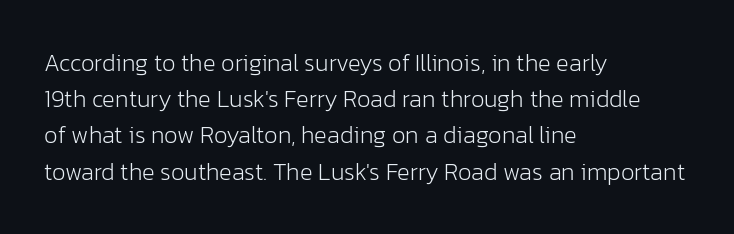
{"italic": "no", "bold": "no", "underline": "no", "align": "left", "line_spacing": "normal", "line_spacing_ratio": 1.51, "letter_spacing": "normal", "letter_spacing_em": 0.0, "glyph_px": 24}
